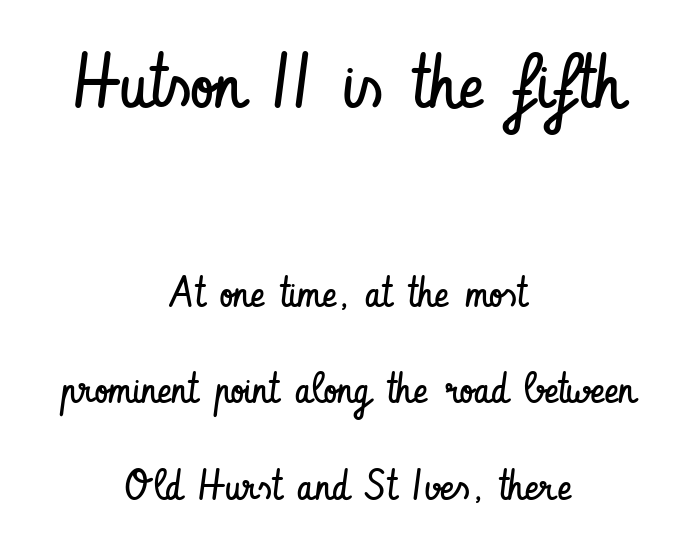
Q: Is the text bold? A: No.
Q: Is the text italic (slanted)? A: No, it is upright.
Q: Is the typeface a serif or a sans-serif typeface? A: Sans-serif.
Q: Is the text underlined? A: No.
Q: How is the paragraph aligned? A: Centered.
Q: Is the spacing between letters normal or unusually wide? A: Normal.
Q: Is the spacing between lines tight, normal or loose? A: Loose.
Q: Which block of text is set in a larger size, the first (top) or the second (bottom)? A: The first (top) one.
Q: Width (condensed, normal, or wide)? A: Condensed.
Q: Stroke contrast? A: Low.
Q: x-height? A: Small.
Q: Monospaced? A: No.
